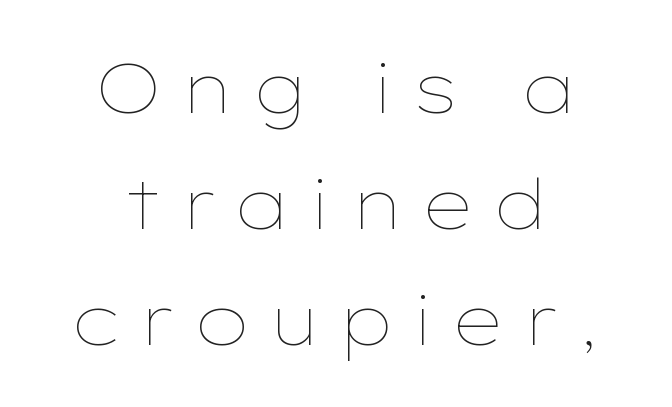
Q: Is the text bold? A: No.
Q: Is the text italic (slanted)? A: No, it is upright.
Q: Is the text underlined? A: No.
Q: How is the paragraph aligned? A: Centered.
Q: Is the spacing between letters normal or unusually wide? A: Unusually wide.
Q: Is the spacing between lines tight, normal or loose? A: Normal.
Q: Width (condensed, normal, or wide)? A: Wide.
Q: Stroke contrast? A: Low.
Q: x-height? A: Medium.
Q: Monospaced? A: No.
